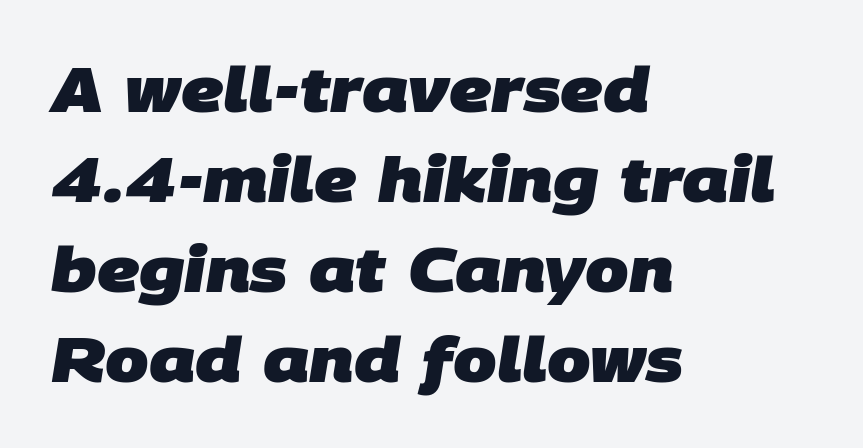
The letters are bold, with thick, heavy strokes. The letters advance in unequal steps, a hallmark of proportional type. Does the copy run flush right? No — it runs flush left. If you measured baseline to baseline, you'd find a middling distance. Classification — sans serif. Descenders hang freely into open space.
